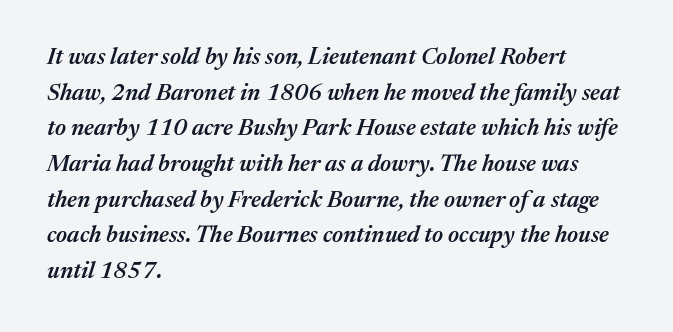
Q: Is the text bold? A: Semi-bold.
Q: Is the text italic (slanted)? A: Yes, it leans right by about 17 degrees.
Q: Is the text underlined? A: No.
Q: How is the paragraph aligned? A: Left-aligned.
Q: Is the spacing between letters normal or unusually wide? A: Normal.
Q: Is the spacing between lines tight, normal or loose? A: Normal.
